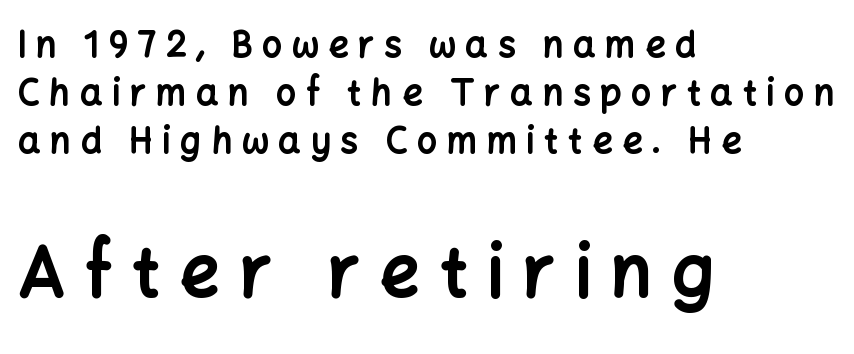
The image shows 70 px bold sans-serif type, upright; set left-aligned, normal line spacing (1.37x), unusually wide letter spacing (+0.28 em), not underlined; the second (bottom) block is 2.0x larger; low stroke contrast and a medium x-height.
